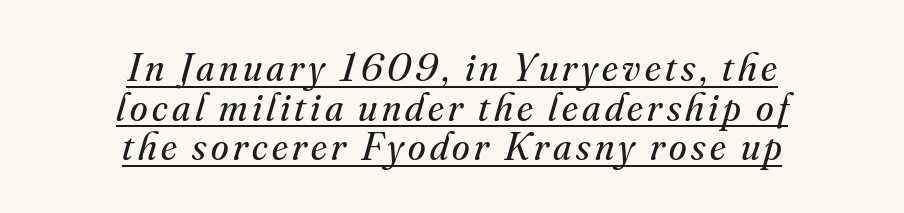
The image shows 40 px regular-weight serif type, italic (leaning right); set centered, tight line spacing (0.99x), underlined; medium stroke contrast and a small x-height.
